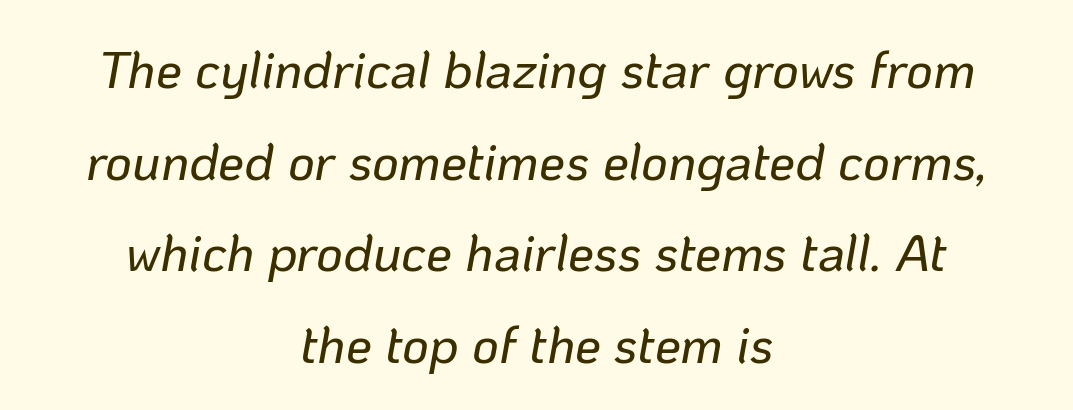
The image shows 52 px text type, italic (leaning right); set centered, line spacing 1.76x, normal letter spacing, not underlined; low stroke contrast and a medium x-height.
